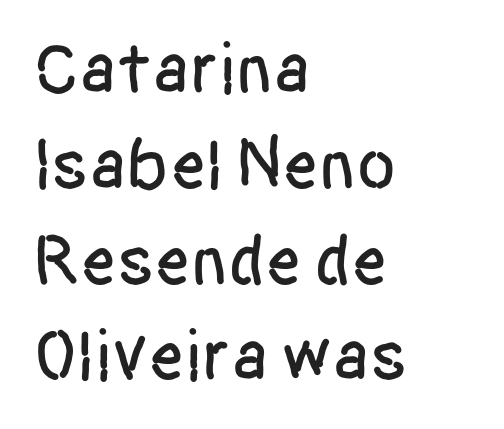
A classic flush-left, rag-right setting is used for this passage. The space directly below the letters is spotless. Students, note that the glyphs here touch the page at normal intervals. Nope, no serifs anywhere on these letters.
